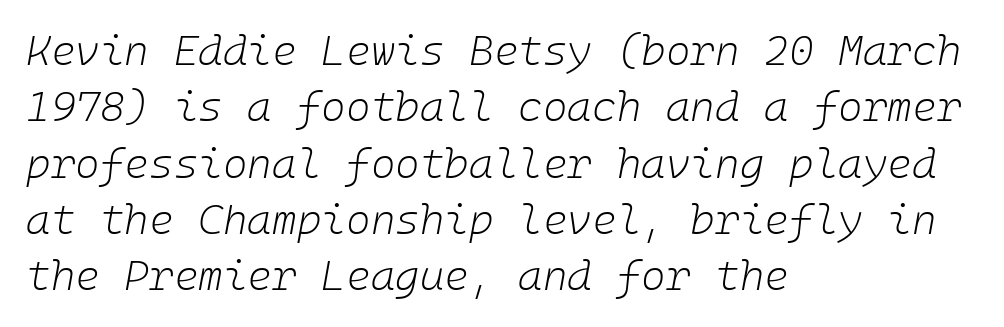
Q: Is the text bold? A: No.
Q: Is the text italic (slanted)? A: Yes, it leans right by about 10 degrees.
Q: Is the text underlined? A: No.
Q: How is the paragraph aligned? A: Left-aligned.
Q: Is the spacing between letters normal or unusually wide? A: Normal.
Q: Is the spacing between lines tight, normal or loose? A: Normal.
Q: Width (condensed, normal, or wide)? A: Normal.
Q: Stroke contrast? A: Low.
Q: x-height? A: Medium.
